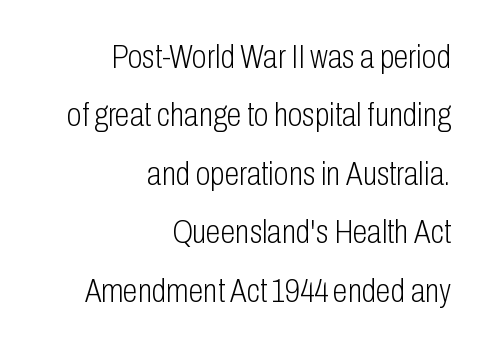
Q: Is the text bold? A: No.
Q: Is the text italic (slanted)? A: No, it is upright.
Q: Is the typeface a serif or a sans-serif typeface? A: Sans-serif.
Q: Is the text underlined? A: No.
Q: How is the paragraph aligned? A: Right-aligned.
Q: Is the spacing between letters normal or unusually wide? A: Normal.
Q: Width (condensed, normal, or wide)? A: Condensed.
Q: Stroke contrast? A: Low.
Q: x-height? A: Medium.
Q: Monospaced? A: No.
